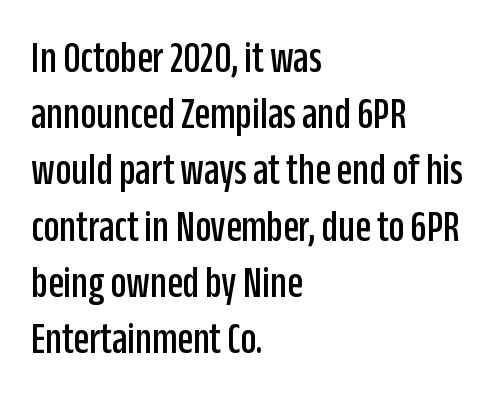
Does extra space separate the letters? No, they use regular spacing. The letters advance in unequal steps, a hallmark of proportional type. If you measured baseline to baseline, you'd find a middling distance. The typography opts for an upright posture over an oblique one. The text block is weighted toward the left margin, trailing off unevenly rightward. This sample uses a sans-serif face.
